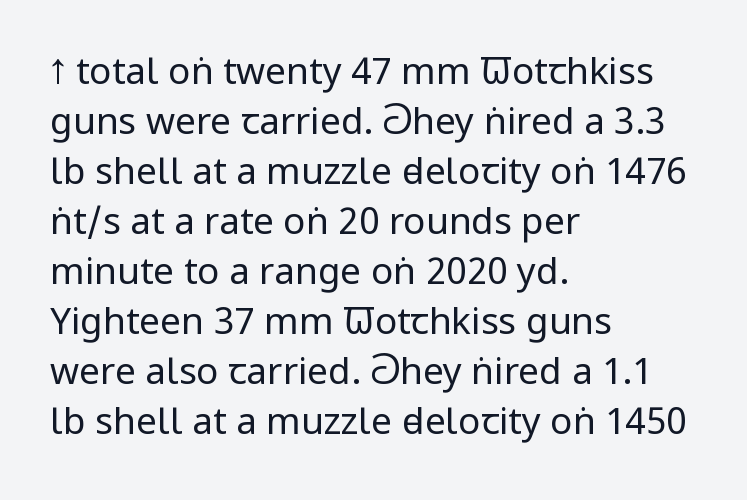
Default kerning and tracking; the words read as compact shapes. Descenders are the only things crossing below the line. Italic? Not at all — the glyphs are vertical. This sample has the flowing, uneven cadence of proportional lettering. Unlike a traditional serif, this face leaves its strokes unadorned.
